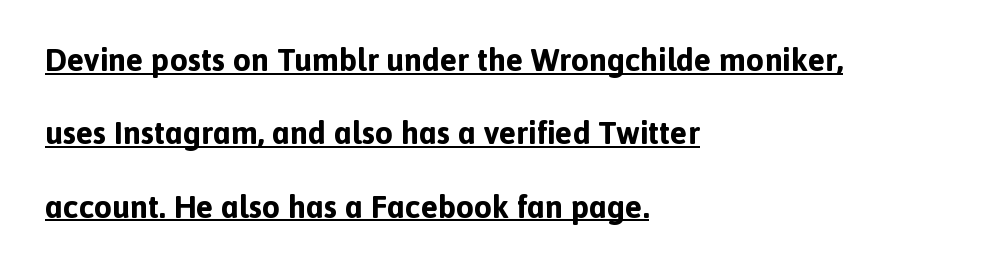
The image shows 32 px bold sans-serif type, upright; set left-aligned, loose line spacing (2.29x), normal letter spacing, underlined; a medium x-height.
